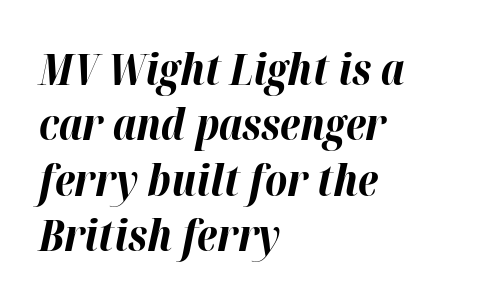
The vertical gap from one line to the next is medium. Characters are canted at an angle relative to the baseline's perpendicular. Just letters on the line, the space beneath them empty. This rendering leaves character spacing at its baseline value.
